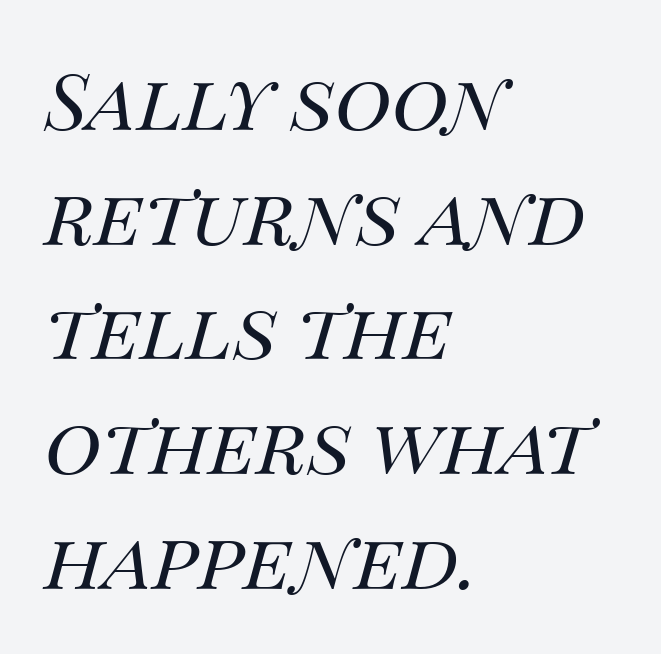
Only glyphs here, with clear space below each row. Is the type slanted? Yes — the strokes lean at a clear angle. Think of a printed novel: that variable character pitch is what you see here. Short and long lines alike share a common starting point at left. A light-to-regular cut is what we see here.
